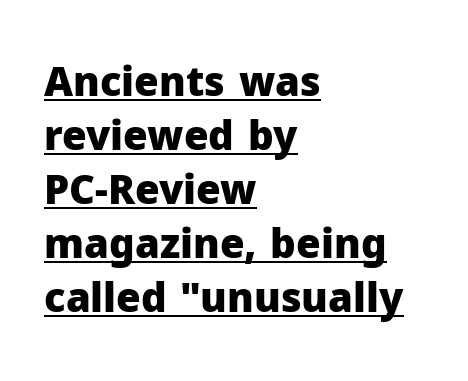
If you measured baseline to baseline, you'd find a middling distance. The ragged edge is on the right, which tells us the setting is flush left. Emphasis is given by a line drawn under the lettering. Default kerning and tracking; the words read as compact shapes.
